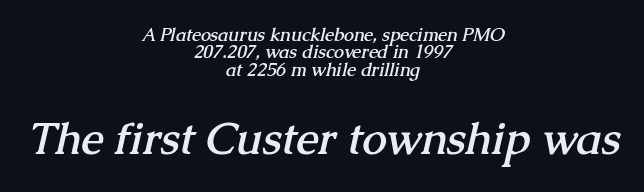
Q: Is the text bold? A: Yes.
Q: Is the typeface a serif or a sans-serif typeface? A: Serif.
Q: Is the text underlined? A: No.
Q: How is the paragraph aligned? A: Centered.
Q: Is the spacing between letters normal or unusually wide? A: Normal.
Q: Is the spacing between lines tight, normal or loose? A: Tight.
Q: Which block of text is set in a larger size, the first (top) or the second (bottom)? A: The second (bottom) one.
Q: Width (condensed, normal, or wide)? A: Normal.
Q: Stroke contrast? A: Medium.
Q: x-height? A: Medium.
Q: Monospaced? A: No.
